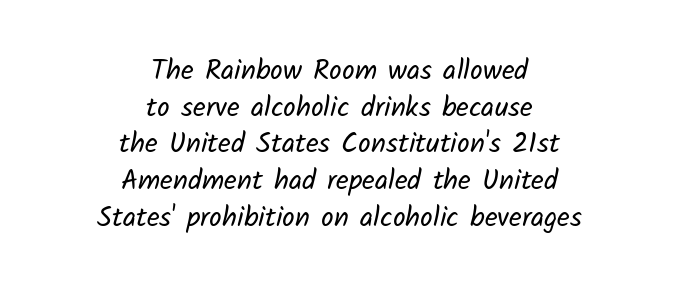
The image shows 28 px regular-weight sans-serif type; set centered, normal line spacing (1.31x), normal letter spacing, not underlined; low stroke contrast and a medium x-height.
